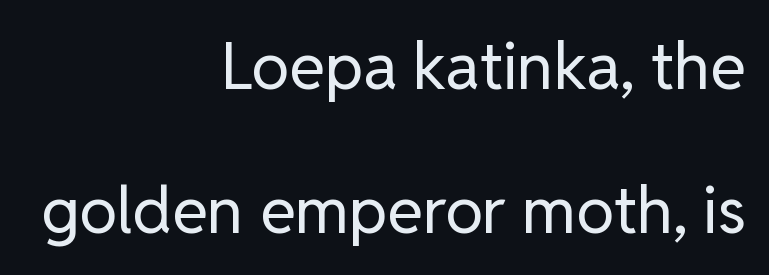
Q: Is the text bold? A: No.
Q: Is the text italic (slanted)? A: No, it is upright.
Q: Is the typeface a serif or a sans-serif typeface? A: Sans-serif.
Q: Is the text underlined? A: No.
Q: How is the paragraph aligned? A: Right-aligned.
Q: Is the spacing between letters normal or unusually wide? A: Normal.
Q: Is the spacing between lines tight, normal or loose? A: Loose.
Q: Width (condensed, normal, or wide)? A: Normal.
Q: Stroke contrast? A: Low.
Q: x-height? A: Medium.
Q: Monospaced? A: No.
